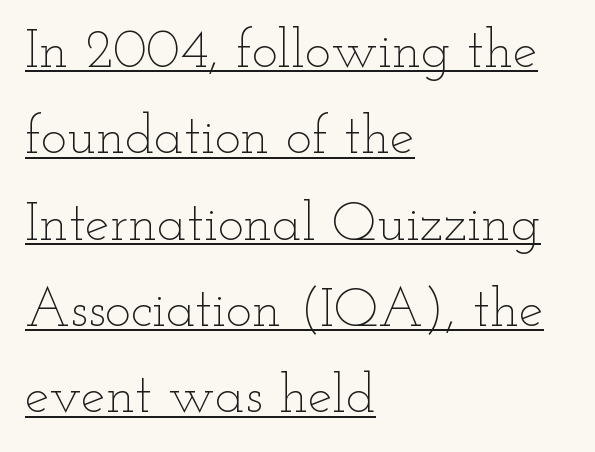
{"italic": "no", "bold": "no", "weight": "thin", "width": "wide", "stroke_contrast": "low", "x_height": "small", "monospaced": "no", "underline": "yes", "align": "left", "line_spacing": "normal", "line_spacing_ratio": 1.57, "letter_spacing": "normal", "letter_spacing_em": 0.0, "glyph_px": 55}
